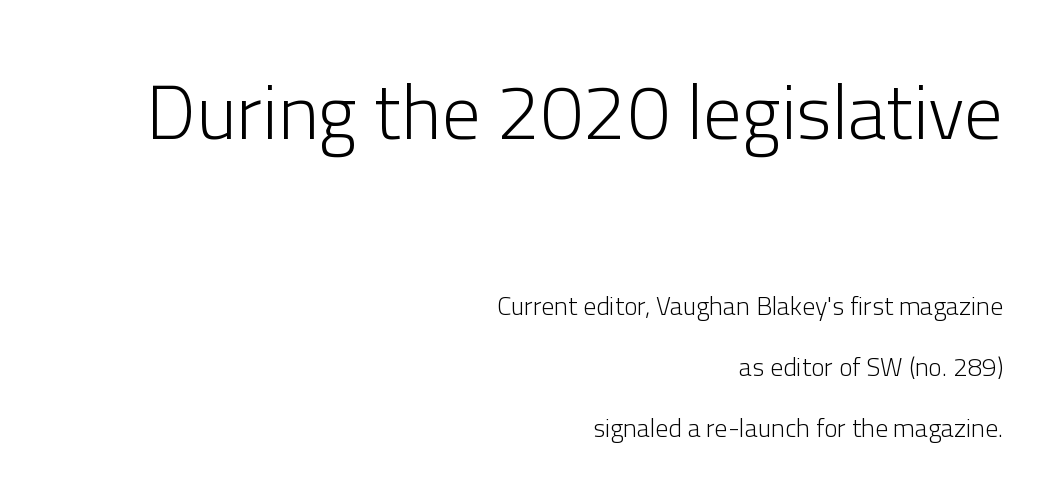
{"serif": "no", "italic": "no", "bold": "no", "weight": "light", "width": "normal", "stroke_contrast": "low", "x_height": "medium", "monospaced": "no", "underline": "no", "align": "right", "line_spacing": "loose", "line_spacing_ratio": 2.35, "letter_spacing": "normal", "letter_spacing_em": 0.0, "larger_block": "first", "size_ratio": 2.96, "glyph_px": 77}
